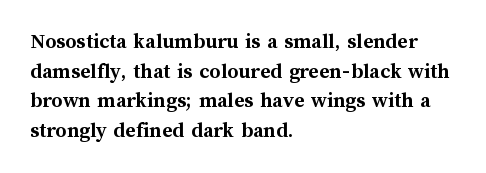
{"italic": "no", "bold": "yes", "underline": "no", "align": "left", "line_spacing": "normal", "line_spacing_ratio": 1.35, "letter_spacing": "normal", "letter_spacing_em": 0.0, "glyph_px": 22}
